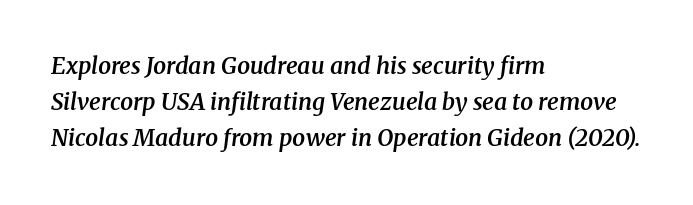
The image shows 23 px text type, italic (leaning right); set left-aligned, normal line spacing (1.57x), normal letter spacing, not underlined.
